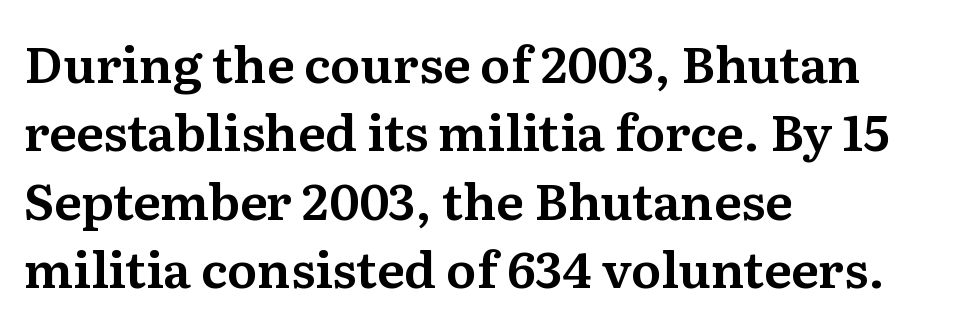
{"serif": "yes", "italic": "no", "width": "normal", "stroke_contrast": "medium", "x_height": "medium", "monospaced": "no", "underline": "no", "align": "left", "line_spacing": "normal", "line_spacing_ratio": 1.37, "letter_spacing": "normal", "letter_spacing_em": 0.0, "glyph_px": 50}
